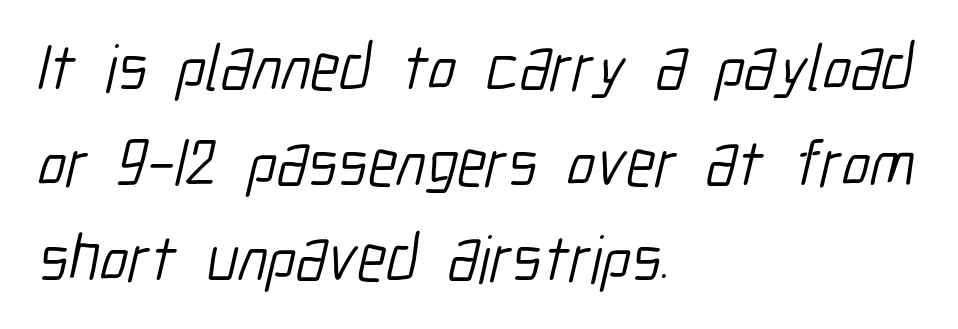
{"serif": "no", "bold": "no", "weight": "light", "width": "condensed", "stroke_contrast": "low", "x_height": "medium", "monospaced": "no", "underline": "no", "align": "left", "line_spacing": "normal", "line_spacing_ratio": 1.45, "letter_spacing": "normal", "letter_spacing_em": 0.0, "glyph_px": 66}
